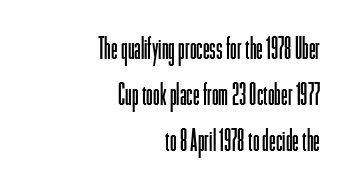
The image shows 30 px light, condensed sans-serif type, upright; set right-aligned, normal line spacing (1.53x), normal letter spacing, not underlined; low stroke contrast and a medium x-height.
